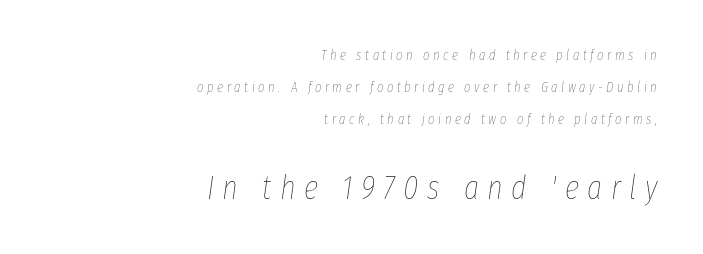
The image shows 33 px thin, condensed type, italic (leaning right); set right-aligned, loose line spacing (2.27x), unusually wide letter spacing (+0.25 em), not underlined; the second (bottom) block is 2.36x larger; low stroke contrast and a medium x-height.
